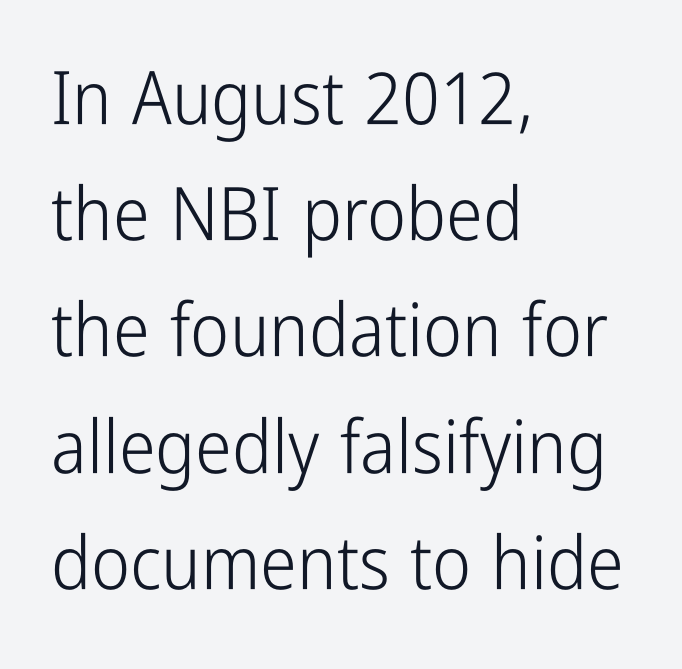
Reading down the column, the eye jumps a familiar distance to each next line. Look at the bottom of the vertical strokes: they stop flat, with no serifs. The face used here is proportionally spaced, like ordinary book or web type. If you drew a ruler down the left edge, every line would touch it. Just letters on the line, the space beneath them empty.
